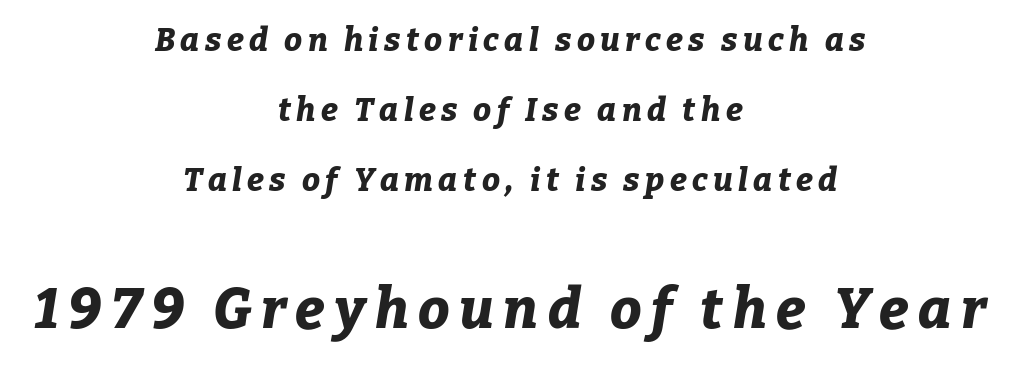
Descenders hang freely into open space. The letters advance in unequal steps, a hallmark of proportional type. Looking at the ascenders, they clearly lean. Size hierarchy here favors the trailing block over the leading one.
